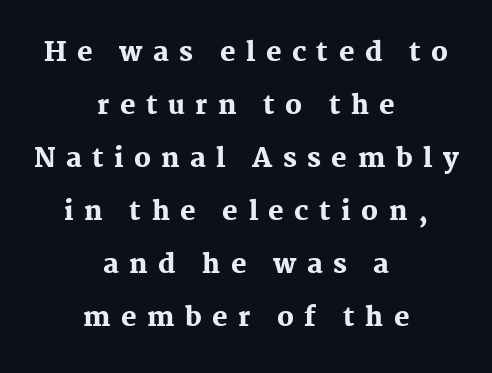
Q: Is the text bold? A: Yes.
Q: Is the text italic (slanted)? A: No, it is upright.
Q: Is the text underlined? A: No.
Q: How is the paragraph aligned? A: Centered.
Q: Is the spacing between letters normal or unusually wide? A: Unusually wide.
Q: Is the spacing between lines tight, normal or loose? A: Loose.
